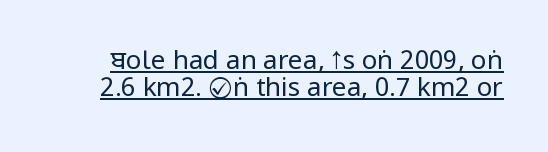
Q: Is the text bold? A: No.
Q: Is the text italic (slanted)? A: No, it is upright.
Q: Is the text underlined? A: Yes.
Q: Is the spacing between letters normal or unusually wide? A: Normal.
Q: Is the spacing between lines tight, normal or loose? A: Tight.
